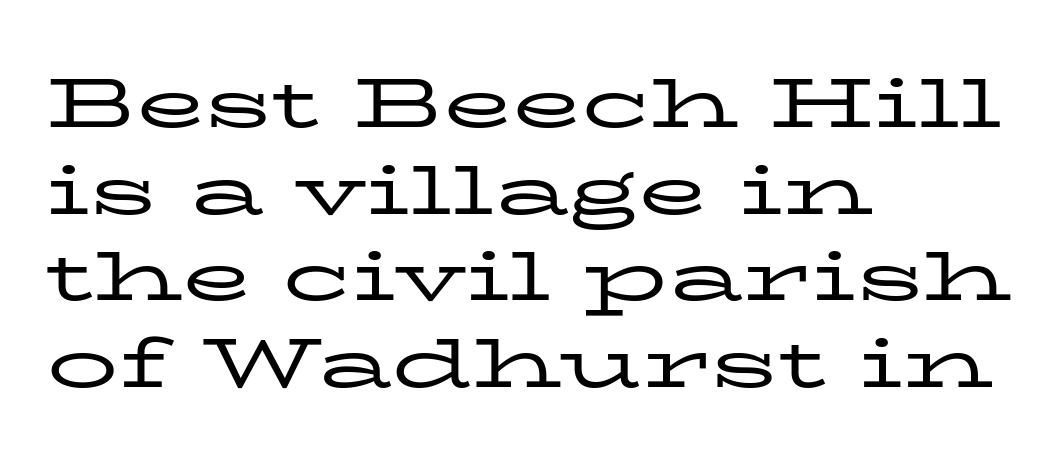
Q: Is the text bold? A: No.
Q: Is the text italic (slanted)? A: No, it is upright.
Q: Is the typeface a serif or a sans-serif typeface? A: Serif.
Q: Is the text underlined? A: No.
Q: How is the paragraph aligned? A: Left-aligned.
Q: Is the spacing between letters normal or unusually wide? A: Normal.
Q: Width (condensed, normal, or wide)? A: Wide.
Q: Stroke contrast? A: Low.
Q: x-height? A: Medium.
Q: Monospaced? A: No.
